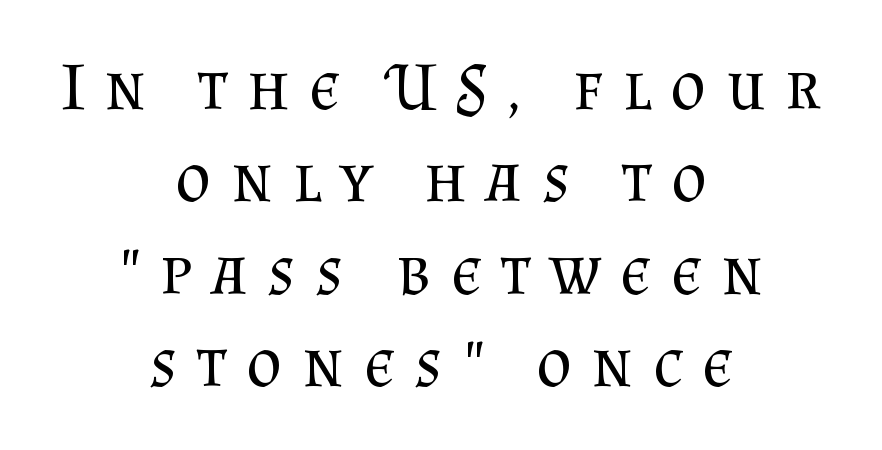
{"serif": "yes", "italic": "no", "bold": "no", "weight": "regular", "width": "normal", "stroke_contrast": "medium", "x_height": "small", "monospaced": "no", "underline": "no", "align": "center", "line_spacing": "normal", "line_spacing_ratio": 1.36, "letter_spacing": "wide", "letter_spacing_em": 0.29, "glyph_px": 68}
